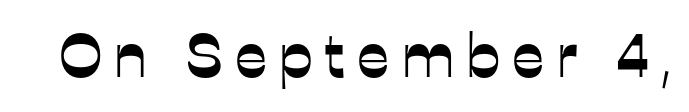
These lines have a slow, spaced-out rhythm from letter to letter. The lettering holds an erect, upright posture throughout. No feet cap the strokes, marking this as sans-serif type. Words float on clear page, feet unadorned.
